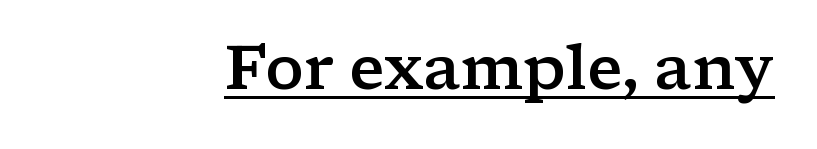
Q: Is the text bold? A: Semi-bold.
Q: Is the text italic (slanted)? A: No, it is upright.
Q: Is the typeface a serif or a sans-serif typeface? A: Serif.
Q: Is the text underlined? A: Yes.
Q: Is the spacing between letters normal or unusually wide? A: Normal.
Q: Width (condensed, normal, or wide)? A: Wide.
Q: Stroke contrast? A: Low.
Q: x-height? A: Medium.
Q: Monospaced? A: No.
